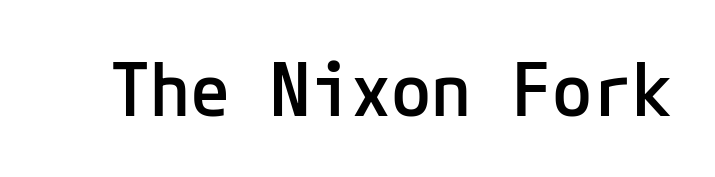
Check the space under the baseline: it is left empty. Students, this is semibold: more ink than regular, less than bold. Short note: letters normally spaced. Style check: upright. Check where the strokes stop: nothing finishes them off — pure sans.
